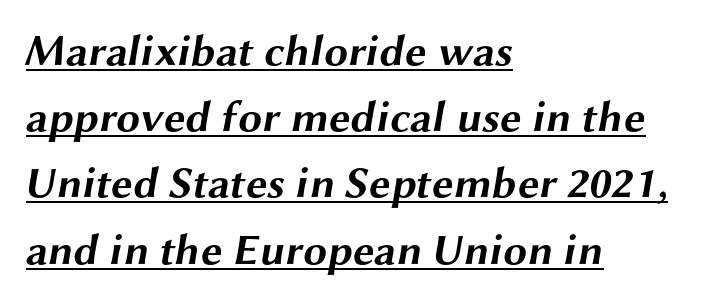
The image shows 43 px bold, wide sans-serif type; set left-aligned, normal line spacing (1.54x), normal letter spacing, underlined; medium stroke contrast and a medium x-height.
